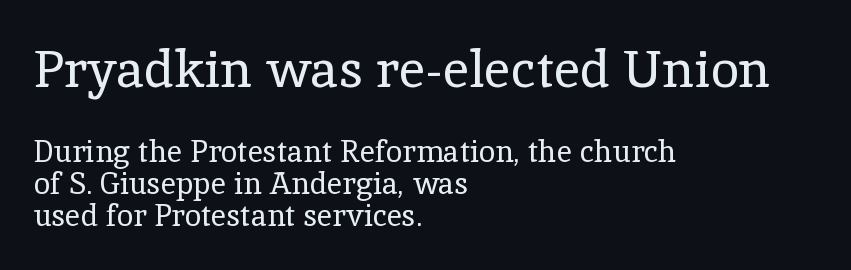
Q: Is the text bold? A: No.
Q: Is the text italic (slanted)? A: No, it is upright.
Q: Is the typeface a serif or a sans-serif typeface? A: Serif.
Q: Is the text underlined? A: No.
Q: How is the paragraph aligned? A: Left-aligned.
Q: Is the spacing between letters normal or unusually wide? A: Normal.
Q: Is the spacing between lines tight, normal or loose? A: Tight.
Q: Which block of text is set in a larger size, the first (top) or the second (bottom)? A: The first (top) one.
Q: Width (condensed, normal, or wide)? A: Normal.
Q: x-height? A: Medium.
Q: Monospaced? A: No.
